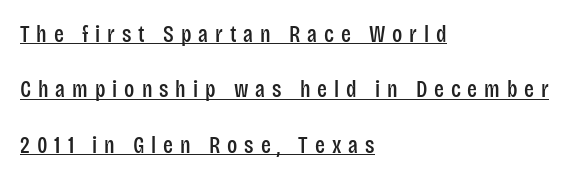
This block would shrink considerably if given ordinary leading; it's expanded now. The font's upright variant was chosen for this text. Line beginnings align vertically; line endings do not. A continuous stroke trails under the words, as in a hyperlink.
